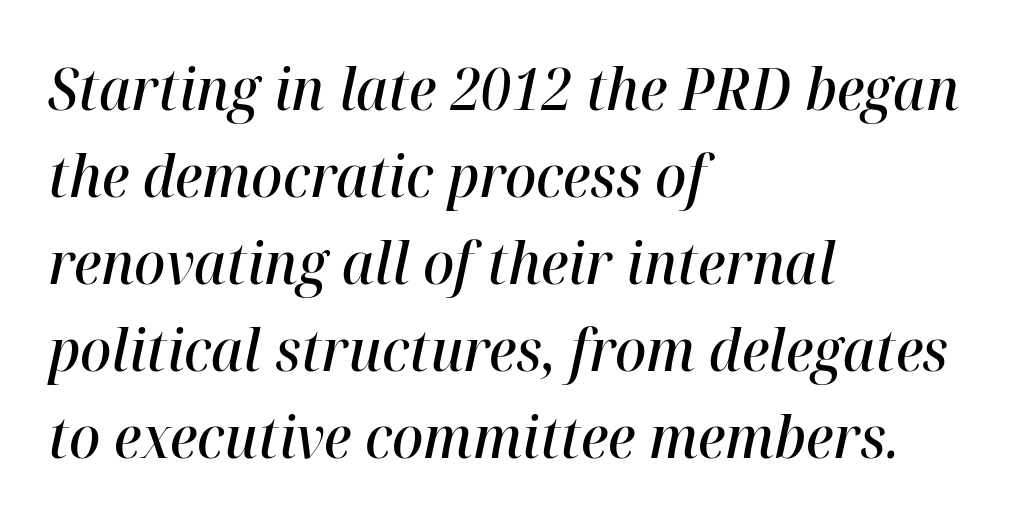
Q: Is the text bold? A: Semi-bold.
Q: Is the text italic (slanted)? A: Yes, it leans right by about 12 degrees.
Q: Is the text underlined? A: No.
Q: How is the paragraph aligned? A: Left-aligned.
Q: Is the spacing between letters normal or unusually wide? A: Normal.
Q: Is the spacing between lines tight, normal or loose? A: Normal.
Q: Width (condensed, normal, or wide)? A: Normal.
Q: Stroke contrast? A: High.
Q: x-height? A: Medium.
Q: Monospaced? A: No.
